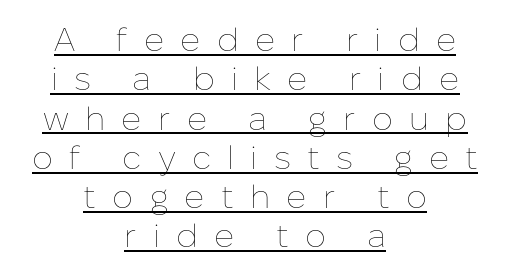
Q: Is the text bold? A: No.
Q: Is the text italic (slanted)? A: No, it is upright.
Q: Is the text underlined? A: Yes.
Q: How is the paragraph aligned? A: Centered.
Q: Is the spacing between letters normal or unusually wide? A: Unusually wide.
Q: Width (condensed, normal, or wide)? A: Normal.
Q: Stroke contrast? A: Low.
Q: x-height? A: Medium.
Q: Monospaced? A: No.
